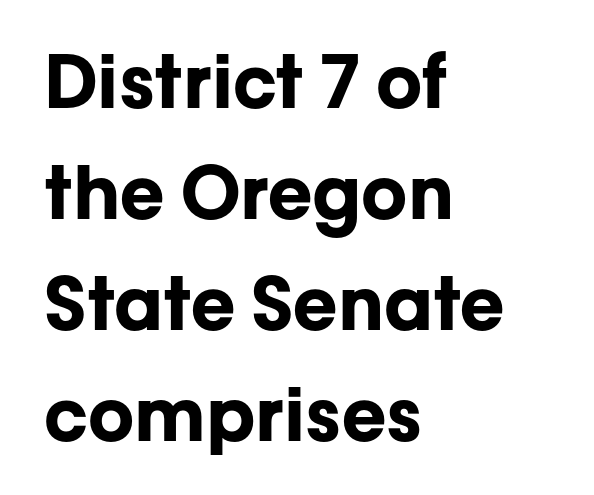
Q: Is the text bold? A: Yes.
Q: Is the text italic (slanted)? A: No, it is upright.
Q: Is the typeface a serif or a sans-serif typeface? A: Sans-serif.
Q: Is the text underlined? A: No.
Q: How is the paragraph aligned? A: Left-aligned.
Q: Is the spacing between letters normal or unusually wide? A: Normal.
Q: Is the spacing between lines tight, normal or loose? A: Normal.
Q: Width (condensed, normal, or wide)? A: Normal.
Q: Stroke contrast? A: Low.
Q: x-height? A: Medium.
Q: Monospaced? A: No.
